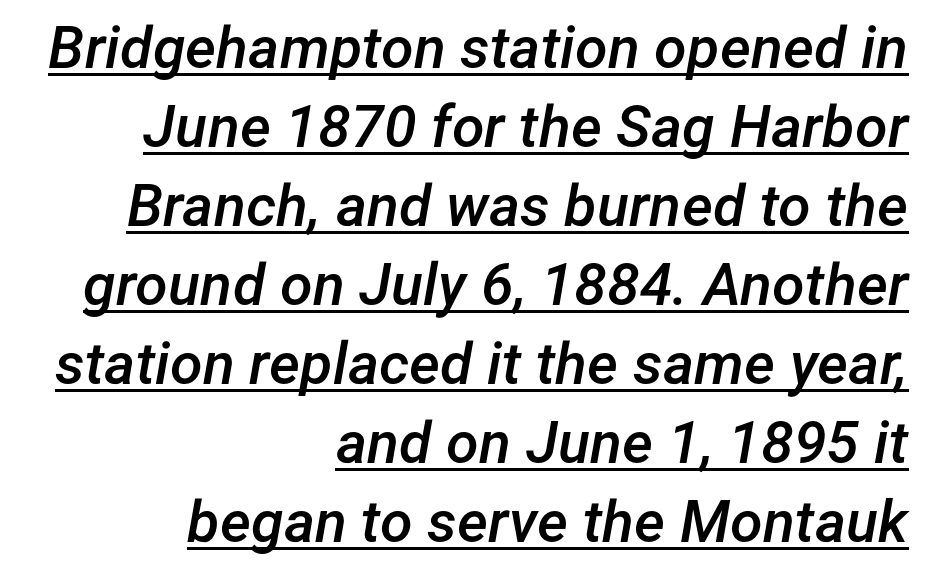
Q: Is the text bold? A: Semi-bold.
Q: Is the text italic (slanted)? A: Yes, it leans right by about 12 degrees.
Q: Is the text underlined? A: Yes.
Q: How is the paragraph aligned? A: Right-aligned.
Q: Is the spacing between letters normal or unusually wide? A: Normal.
Q: Is the spacing between lines tight, normal or loose? A: Normal.
Q: Width (condensed, normal, or wide)? A: Normal.
Q: Stroke contrast? A: Low.
Q: x-height? A: Medium.
Q: Monospaced? A: No.
